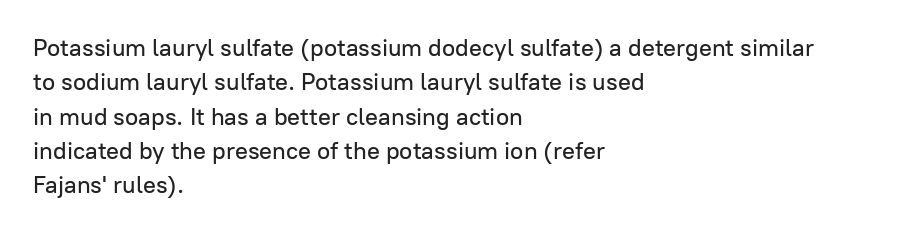
The rows are spaced the way most documents space them. Italic: no, the glyphs are upright roman. Reading down the block, your eye returns to a fixed left position each line. The words here are not underlined. Nothing unusual about the tracking: characters are spaced as the font intends.
